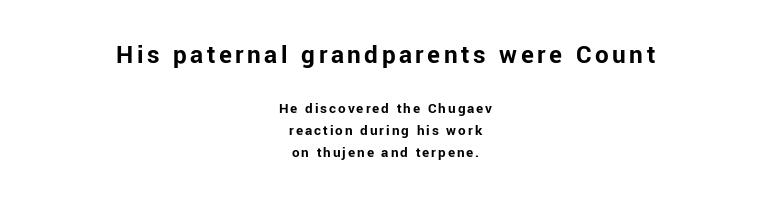
Q: Is the text bold? A: Yes.
Q: Is the text italic (slanted)? A: No, it is upright.
Q: Is the text underlined? A: No.
Q: How is the paragraph aligned? A: Centered.
Q: Is the spacing between lines tight, normal or loose? A: Normal.
Q: Which block of text is set in a larger size, the first (top) or the second (bottom)? A: The first (top) one.
